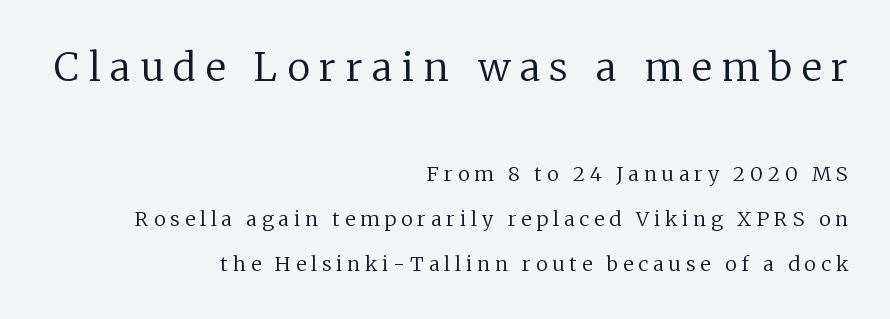
Q: Is the text bold? A: No.
Q: Is the text italic (slanted)? A: No, it is upright.
Q: Is the typeface a serif or a sans-serif typeface? A: Serif.
Q: Is the text underlined? A: No.
Q: How is the paragraph aligned? A: Right-aligned.
Q: Is the spacing between letters normal or unusually wide? A: Unusually wide.
Q: Is the spacing between lines tight, normal or loose? A: Loose.
Q: Which block of text is set in a larger size, the first (top) or the second (bottom)? A: The first (top) one.
Q: Width (condensed, normal, or wide)? A: Normal.
Q: Stroke contrast? A: Low.
Q: x-height? A: Medium.
Q: Monospaced? A: No.
